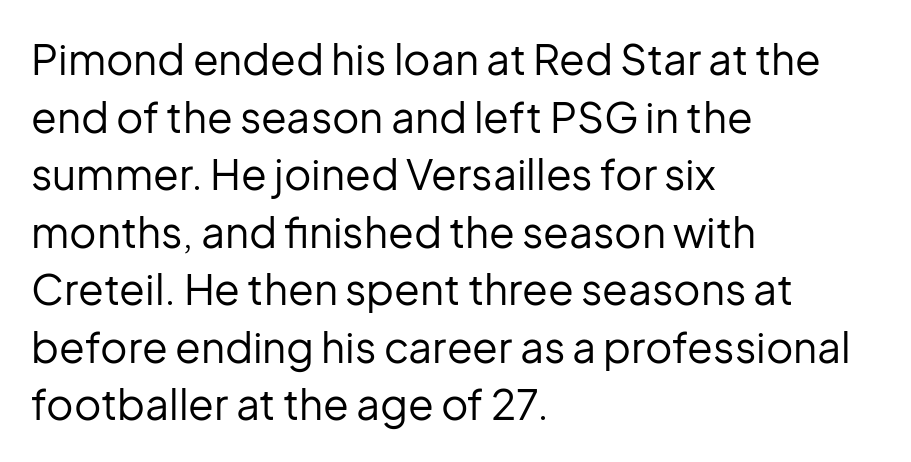
The image shows 42 px regular-weight sans-serif type, upright; set left-aligned, normal line spacing (1.37x), normal letter spacing, not underlined; low stroke contrast and a medium x-height.
